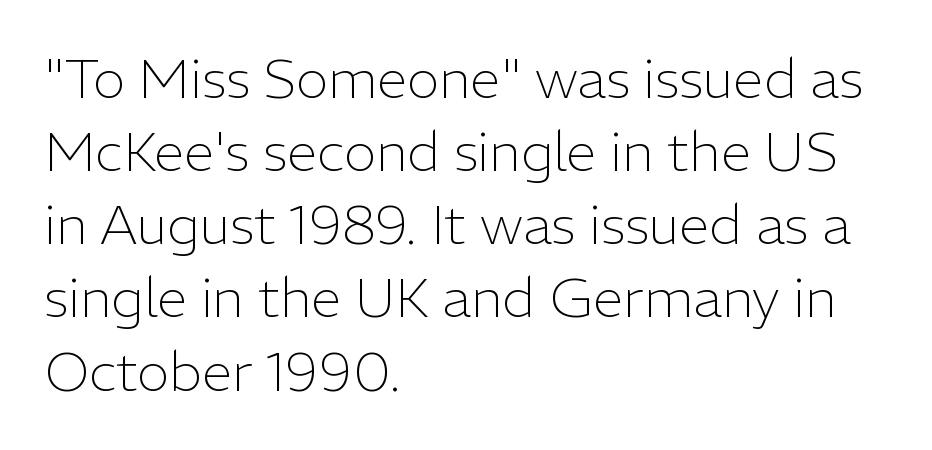
No italicization has been applied; the sample stays upright. The letters advance in unequal steps, a hallmark of proportional type. The gaps between neighbouring characters are ordinary and unremarkable. The ragged edge is on the right, which tells us the setting is flush left.
